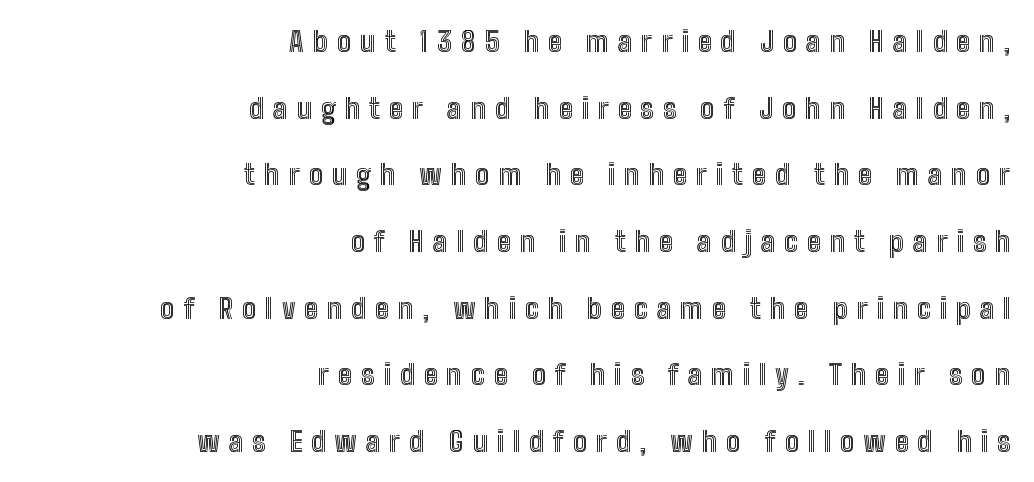
The image shows 28 px condensed type, upright; set right-aligned, loose line spacing (2.38x), unusually wide letter spacing (+0.33 em), not underlined; a medium x-height.
